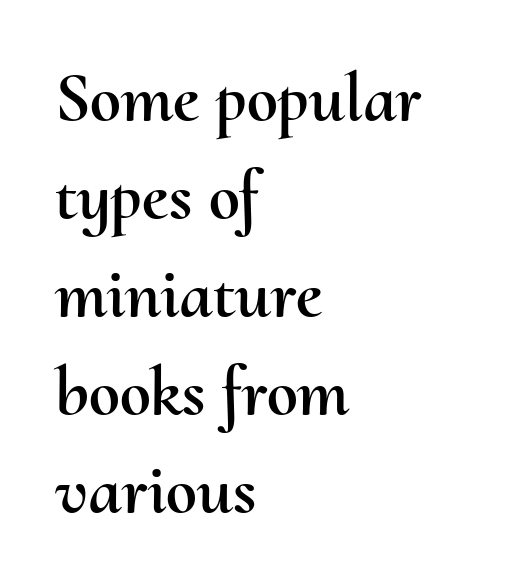
The image shows 70 px text type, upright; set left-aligned, normal line spacing (1.4x), normal letter spacing, not underlined; medium stroke contrast and a small x-height.
